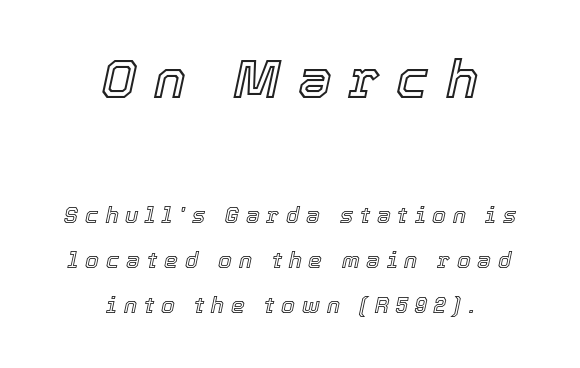
Q: Is the text italic (slanted)? A: Yes, it leans right by about 12 degrees.
Q: Is the text underlined? A: No.
Q: How is the paragraph aligned? A: Centered.
Q: Is the spacing between letters normal or unusually wide? A: Unusually wide.
Q: Is the spacing between lines tight, normal or loose? A: Loose.
Q: Which block of text is set in a larger size, the first (top) or the second (bottom)? A: The first (top) one.
Q: Width (condensed, normal, or wide)? A: Normal.
Q: x-height? A: Medium.
Q: Monospaced? A: No.
